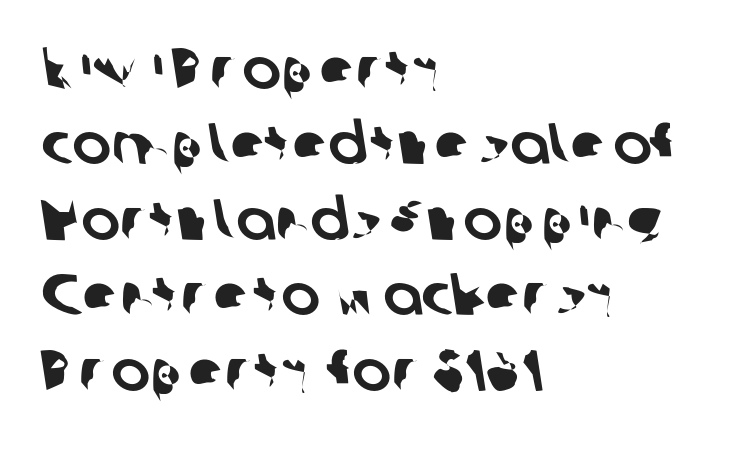
The image shows 58 px sans-serif type; set left-aligned, normal line spacing (1.3x), normal letter spacing, not underlined; low stroke contrast and a medium x-height.
